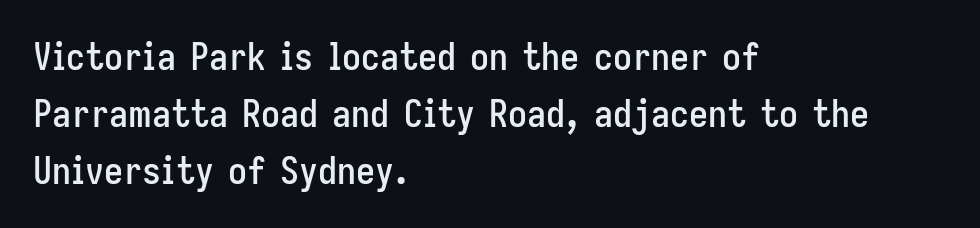
Line spacing here is normal. Nope, no serifs anywhere on these letters. This is roman type, the default non-slanted kind. Lines of text with bare space underneath. Is this a fixed-width face? No — the glyphs have proportional, varying widths. Tracking here is standard; glyphs follow each other at the usual distance.
